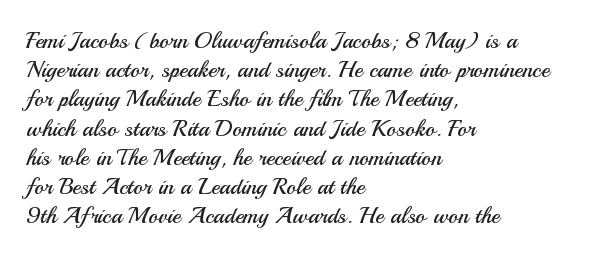
Nothing unusual about the tracking: characters are spaced as the font intends. Caption: multi-line text, flush left, ragged right. How would I describe the line gaps? Plain and ordinary. Unbolded letterforms with no extra heft.
